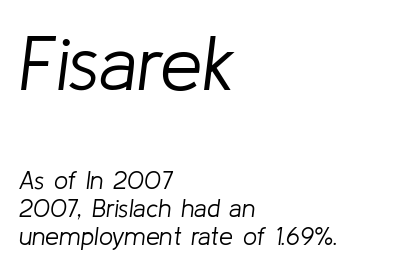
{"italic": "yes", "lean": "right", "slant_degrees": 8, "bold": "no", "weight": "light", "width": "normal", "stroke_contrast": "low", "x_height": "medium", "monospaced": "no", "underline": "no", "align": "left", "line_spacing": "tight", "line_spacing_ratio": 1.12, "letter_spacing": "normal", "letter_spacing_em": 0.0, "larger_block": "first", "size_ratio": 3.04, "glyph_px": 76}
